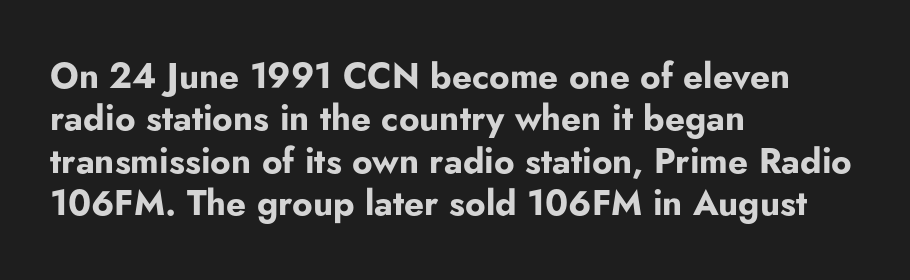
{"serif": "no", "italic": "no", "bold": "yes", "weight": "bold", "width": "normal", "stroke_contrast": "low", "x_height": "small", "monospaced": "no", "underline": "no", "align": "left", "line_spacing_ratio": 1.21, "letter_spacing": "normal", "letter_spacing_em": 0.0, "glyph_px": 35}
